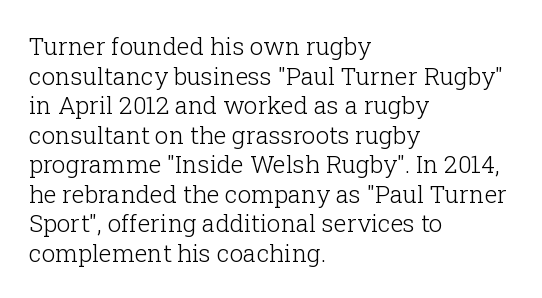
The image shows 24 px text type, upright; set left-aligned, line spacing 1.23x, normal letter spacing, not underlined.
